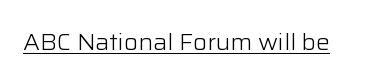
Students, observe the line beneath the letters — that is underlining. You can tell it's not italic because the verticals are truly vertical. Stems here are at most as thick as an everyday book face. Between one letter and the next there's only the usual sliver of space.
